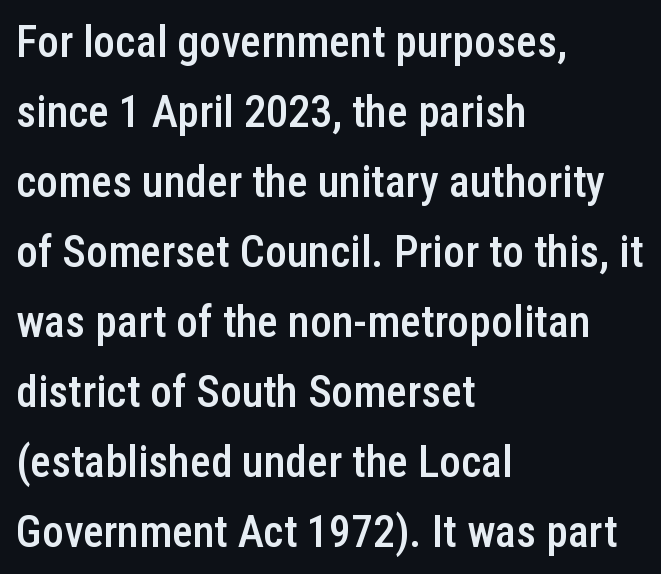
Q: Is the text bold? A: Semi-bold.
Q: Is the text italic (slanted)? A: No, it is upright.
Q: Is the typeface a serif or a sans-serif typeface? A: Sans-serif.
Q: Is the text underlined? A: No.
Q: How is the paragraph aligned? A: Left-aligned.
Q: Is the spacing between letters normal or unusually wide? A: Normal.
Q: Is the spacing between lines tight, normal or loose? A: Normal.
Q: Width (condensed, normal, or wide)? A: Condensed.
Q: Stroke contrast? A: Low.
Q: x-height? A: Medium.
Q: Monospaced? A: No.
